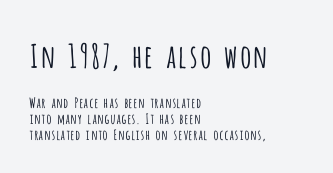
{"serif": "no", "italic": "no", "bold": "no", "weight": "light", "width": "condensed", "stroke_contrast": "low", "x_height": "large", "monospaced": "no", "underline": "no", "align": "left", "line_spacing": "tight", "line_spacing_ratio": 1.14, "letter_spacing": "normal", "letter_spacing_em": 0.0, "larger_block": "first", "size_ratio": 2.29, "glyph_px": 32}
